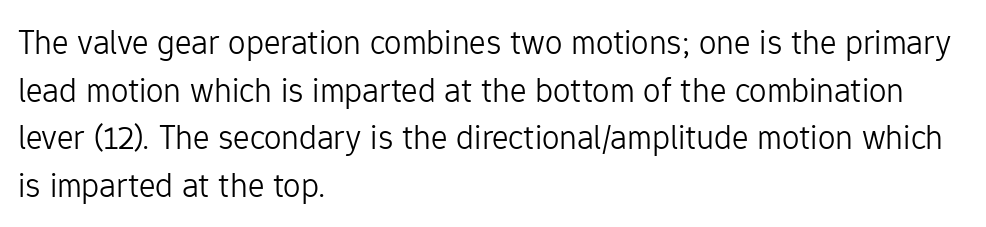
The image shows 35 px light sans-serif type, upright; set left-aligned, normal line spacing (1.36x), normal letter spacing, not underlined; low stroke contrast and a medium x-height.
